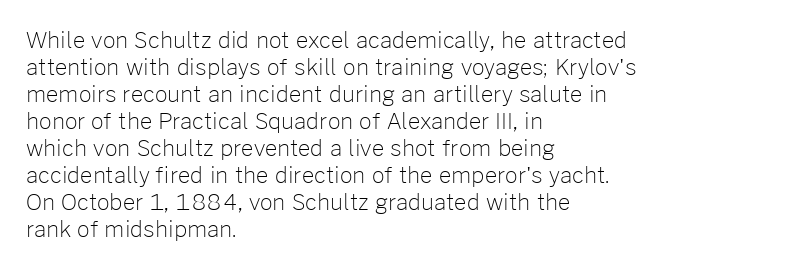
The image shows 22 px text type, upright; set left-aligned, line spacing 1.23x, normal letter spacing, not underlined.
